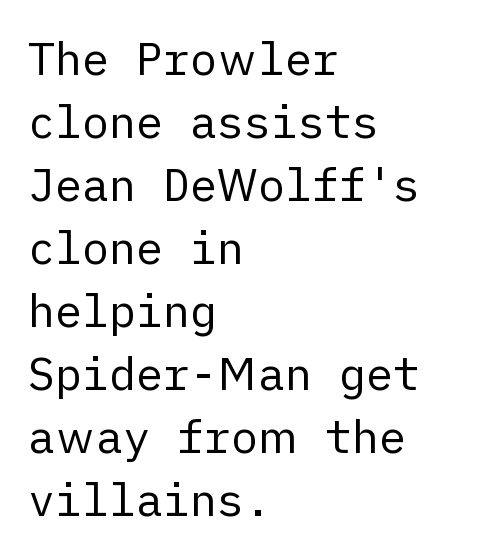
Q: Is the text bold? A: No.
Q: Is the text italic (slanted)? A: No, it is upright.
Q: Is the typeface a serif or a sans-serif typeface? A: Sans-serif.
Q: Is the text underlined? A: No.
Q: How is the paragraph aligned? A: Left-aligned.
Q: Is the spacing between letters normal or unusually wide? A: Normal.
Q: Is the spacing between lines tight, normal or loose? A: Normal.
Q: Width (condensed, normal, or wide)? A: Normal.
Q: Stroke contrast? A: Low.
Q: x-height? A: Medium.
